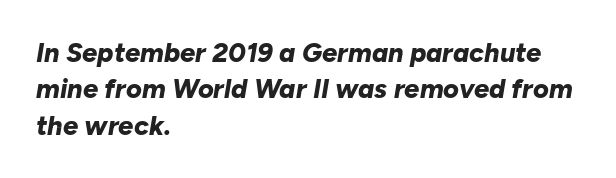
Q: Is the text bold? A: Yes.
Q: Is the text italic (slanted)? A: Yes, it leans right by about 10 degrees.
Q: Is the text underlined? A: No.
Q: How is the paragraph aligned? A: Left-aligned.
Q: Is the spacing between letters normal or unusually wide? A: Normal.
Q: Is the spacing between lines tight, normal or loose? A: Normal.
